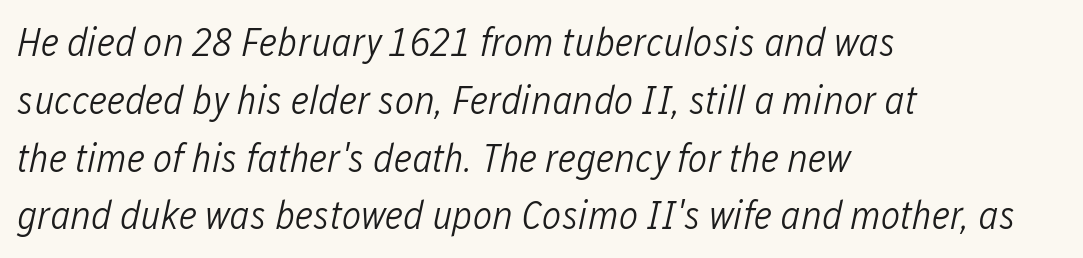
The image shows 41 px light, condensed type, italic (leaning right); set left-aligned, normal line spacing (1.41x), normal letter spacing, not underlined; low stroke contrast and a medium x-height.
